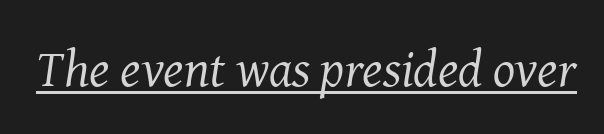
Q: Is the text bold? A: No.
Q: Is the text italic (slanted)? A: Yes, it leans right by about 8 degrees.
Q: Is the typeface a serif or a sans-serif typeface? A: Serif.
Q: Is the text underlined? A: Yes.
Q: Is the spacing between letters normal or unusually wide? A: Normal.
Q: Width (condensed, normal, or wide)? A: Normal.
Q: Stroke contrast? A: Medium.
Q: x-height? A: Medium.
Q: Monospaced? A: No.
